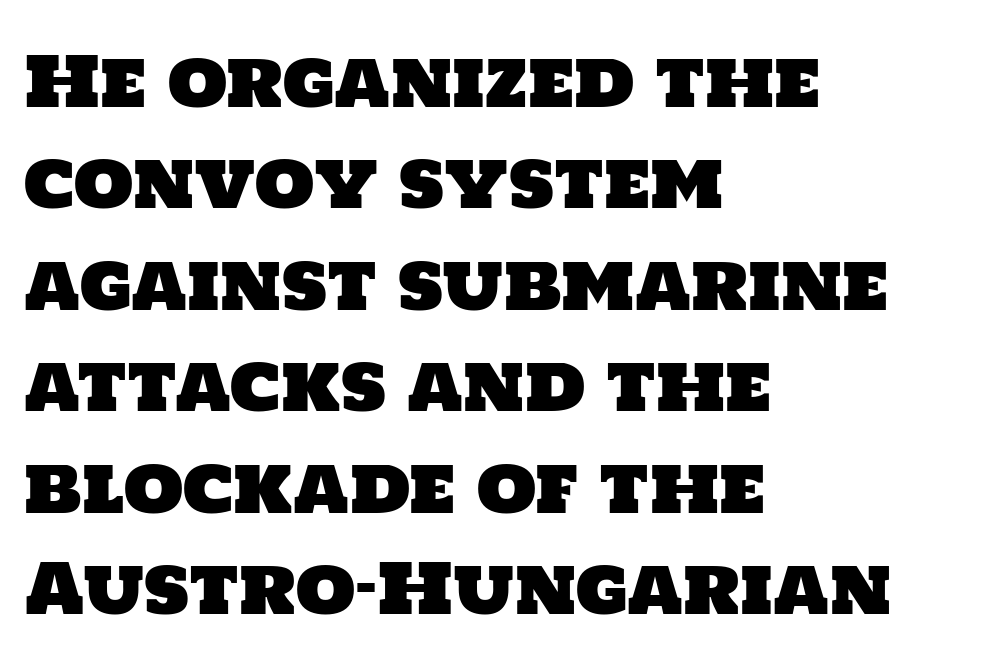
{"serif": "no", "width": "normal", "stroke_contrast": "low", "x_height": "large", "monospaced": "no", "underline": "no", "align": "left", "line_spacing": "normal", "line_spacing_ratio": 1.47, "letter_spacing": "normal", "letter_spacing_em": 0.0, "glyph_px": 69}
